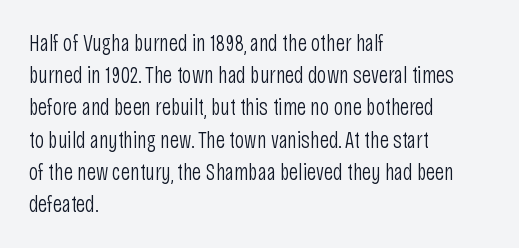
{"italic": "no", "bold": "no", "underline": "no", "align": "left", "line_spacing": "normal", "line_spacing_ratio": 1.4, "letter_spacing": "normal", "letter_spacing_em": 0.0, "glyph_px": 23}
